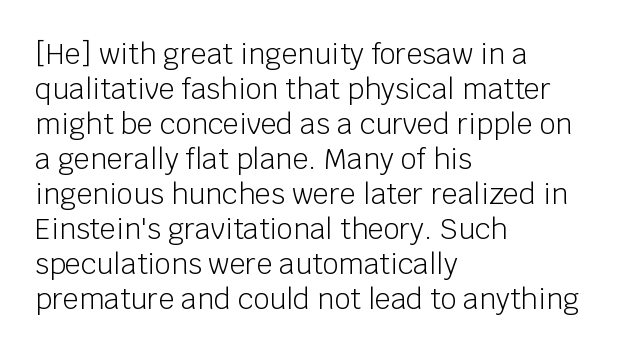
No word sits above an underline. Varying glyph widths throughout — classic text-font behaviour. The rendering uses a moderate line-height, typical for paragraphs. Every stem runs plumb, perpendicular to the baseline. Every row of glyphs begins at an identical x-position on the left.
